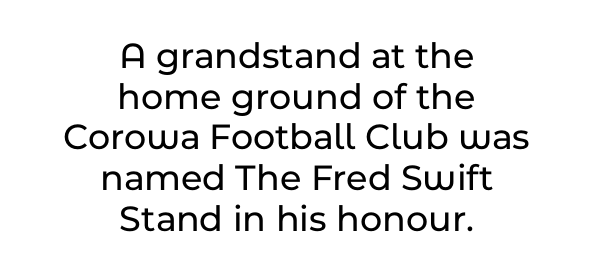
Q: Is the text italic (slanted)? A: No, it is upright.
Q: Is the typeface a serif or a sans-serif typeface? A: Sans-serif.
Q: Is the text underlined? A: No.
Q: How is the paragraph aligned? A: Centered.
Q: Is the spacing between letters normal or unusually wide? A: Normal.
Q: Is the spacing between lines tight, normal or loose? A: Tight.
Q: Width (condensed, normal, or wide)? A: Normal.
Q: Stroke contrast? A: Low.
Q: x-height? A: Medium.
Q: Monospaced? A: No.
